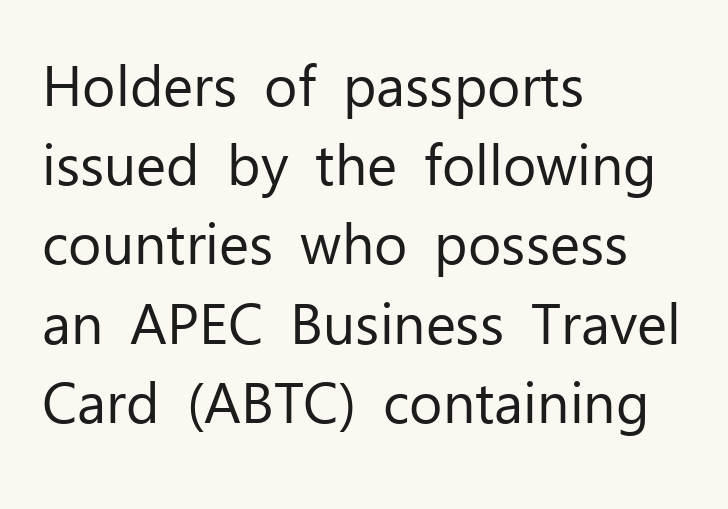
A classic flush-left, rag-right setting is used for this passage. Reading down the column, the eye jumps a familiar distance to each next line. Posture: straight, roman, zero tilt. Summary of weight: not heavy and not bold. These lines are rendered in a variable-pitch font. The strip under each line holds only bare page.
